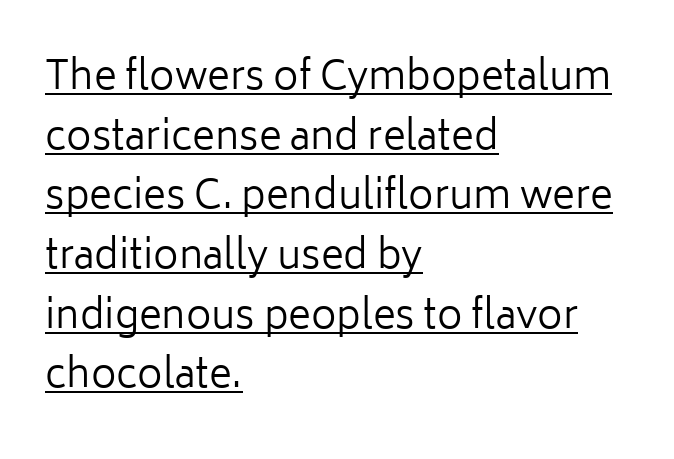
Q: Is the text bold? A: No.
Q: Is the text italic (slanted)? A: No, it is upright.
Q: Is the typeface a serif or a sans-serif typeface? A: Sans-serif.
Q: Is the text underlined? A: Yes.
Q: How is the paragraph aligned? A: Left-aligned.
Q: Is the spacing between letters normal or unusually wide? A: Normal.
Q: Is the spacing between lines tight, normal or loose? A: Normal.
Q: Width (condensed, normal, or wide)? A: Normal.
Q: Stroke contrast? A: Low.
Q: x-height? A: Medium.
Q: Monospaced? A: No.
